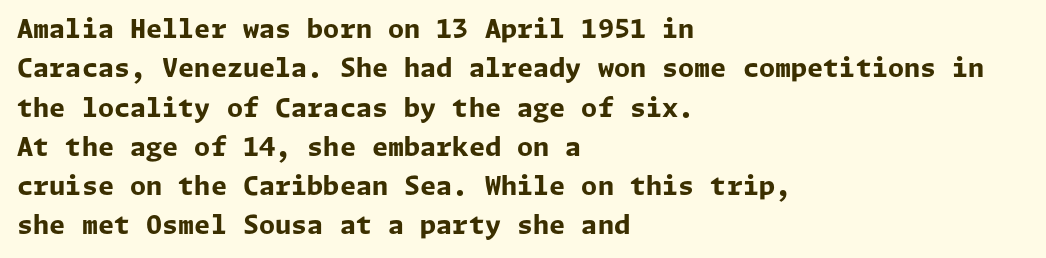
The image shows 26 px bold type, upright; set left-aligned, normal line spacing (1.51x), normal letter spacing, not underlined.
